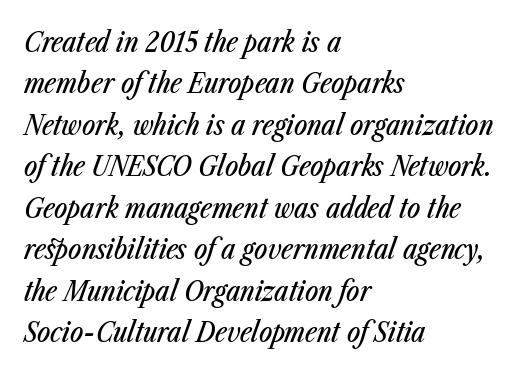
{"italic": "yes", "lean": "right", "slant_degrees": 23, "width": "condensed", "stroke_contrast": "low", "x_height": "medium", "monospaced": "no", "underline": "no", "align": "left", "line_spacing": "normal", "line_spacing_ratio": 1.48, "letter_spacing": "normal", "letter_spacing_em": 0.0, "glyph_px": 28}
